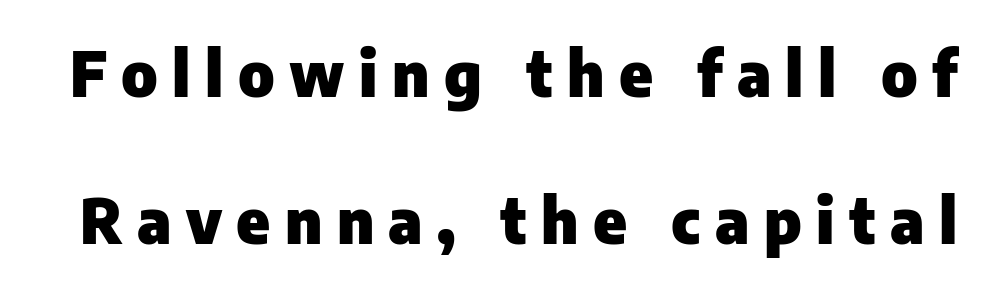
The glyphs are unaccompanied by any horizontal stroke below them. Weight check: bold — yes, fully. No feet cap the strokes, marking this as sans-serif type. Spacing verdict: proportional, widths tailored to each character. Loose tracking; the words dissolve into strings of separated letters. The leading is generous, giving the passage an open texture.
